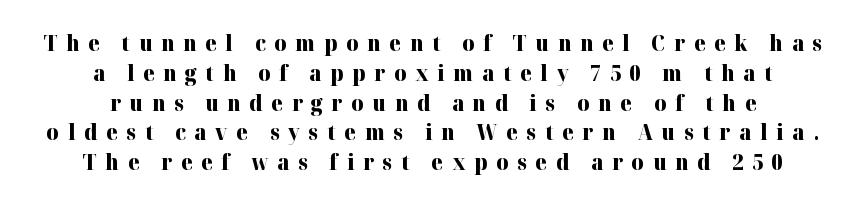
The image shows 21 px bold type, upright; set centered, normal line spacing (1.42x), unusually wide letter spacing (+0.41 em), not underlined.
